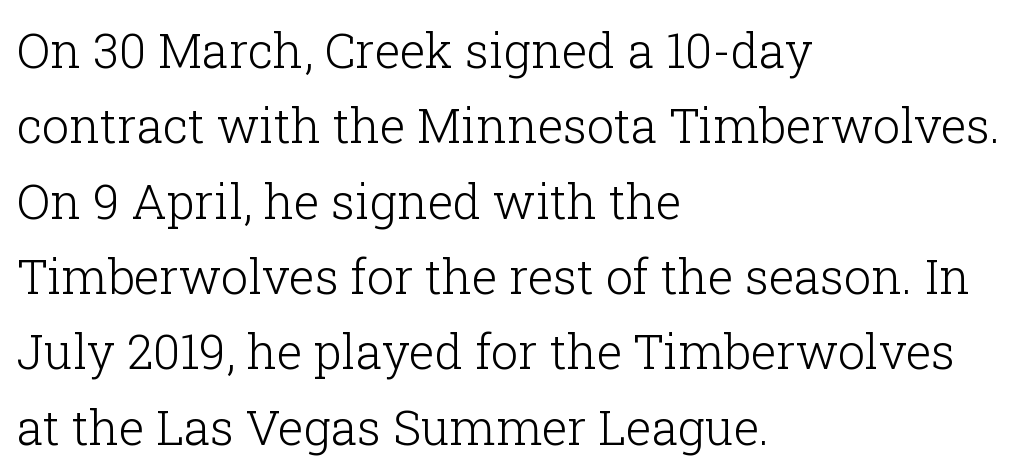
The image shows 48 px light serif type, upright; set left-aligned, normal line spacing (1.57x), normal letter spacing, not underlined; low stroke contrast and a medium x-height.
